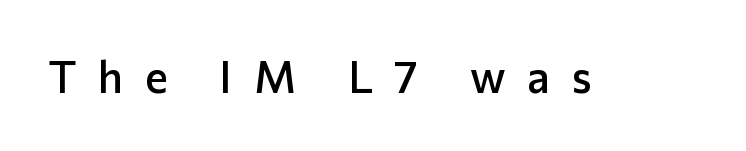
Q: Is the text bold? A: Semi-bold.
Q: Is the text italic (slanted)? A: No, it is upright.
Q: Is the typeface a serif or a sans-serif typeface? A: Sans-serif.
Q: Is the text underlined? A: No.
Q: Is the spacing between letters normal or unusually wide? A: Unusually wide.
Q: Width (condensed, normal, or wide)? A: Normal.
Q: Stroke contrast? A: Low.
Q: x-height? A: Medium.
Q: Monospaced? A: No.
